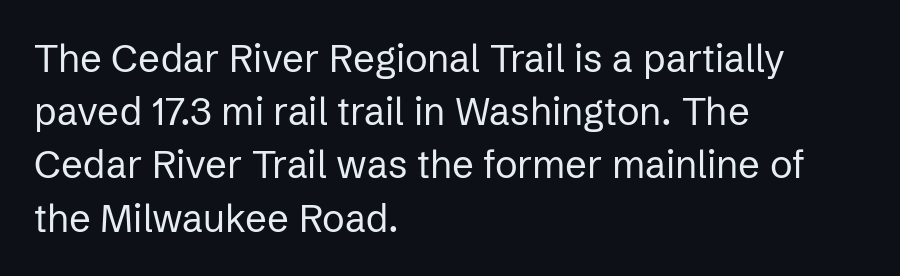
Q: Is the text bold? A: No.
Q: Is the text italic (slanted)? A: No, it is upright.
Q: Is the typeface a serif or a sans-serif typeface? A: Sans-serif.
Q: Is the text underlined? A: No.
Q: How is the paragraph aligned? A: Left-aligned.
Q: Is the spacing between letters normal or unusually wide? A: Normal.
Q: Is the spacing between lines tight, normal or loose? A: Normal.
Q: Width (condensed, normal, or wide)? A: Normal.
Q: Stroke contrast? A: Low.
Q: x-height? A: Medium.
Q: Monospaced? A: No.
